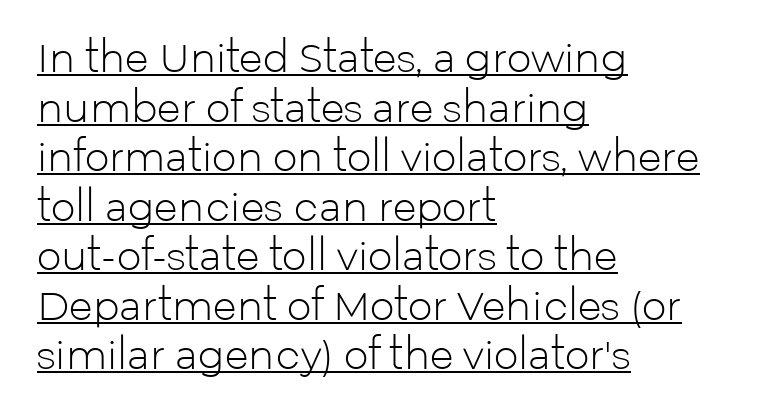
The image shows 39 px light sans-serif type, upright; set left-aligned, normal line spacing (1.27x), normal letter spacing, underlined; low stroke contrast and a medium x-height.
